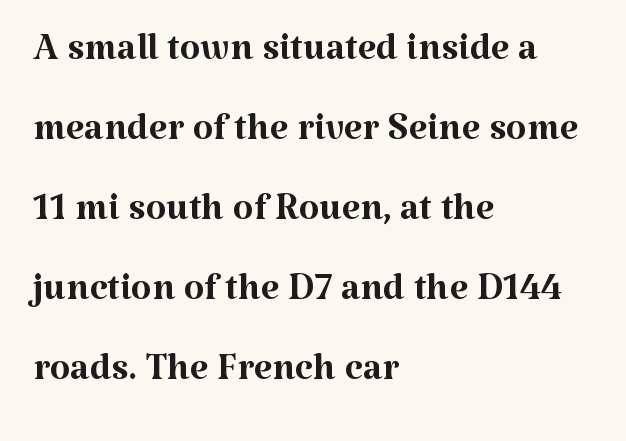
Q: Is the text bold? A: No.
Q: Is the text italic (slanted)? A: No, it is upright.
Q: Is the typeface a serif or a sans-serif typeface? A: Serif.
Q: Is the text underlined? A: No.
Q: How is the paragraph aligned? A: Left-aligned.
Q: Is the spacing between letters normal or unusually wide? A: Normal.
Q: Is the spacing between lines tight, normal or loose? A: Normal.
Q: Width (condensed, normal, or wide)? A: Normal.
Q: Stroke contrast? A: Medium.
Q: x-height? A: Medium.
Q: Monospaced? A: No.
